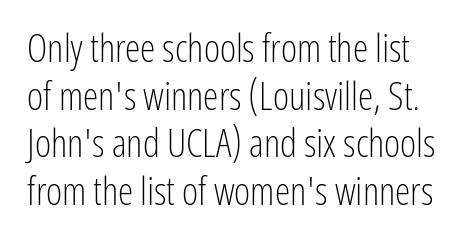
{"serif": "no", "italic": "no", "bold": "no", "weight": "light", "width": "condensed", "stroke_contrast": "low", "x_height": "medium", "monospaced": "no", "underline": "no", "line_spacing_ratio": 1.22, "letter_spacing": "normal", "letter_spacing_em": 0.0, "glyph_px": 39}
